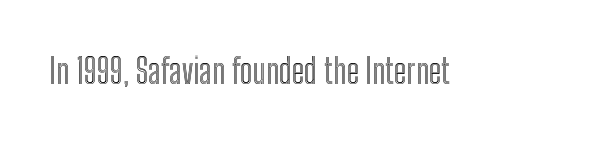
{"italic": "no", "width": "condensed", "x_height": "medium", "monospaced": "no", "underline": "no", "letter_spacing": "normal", "letter_spacing_em": 0.0, "glyph_px": 34}
